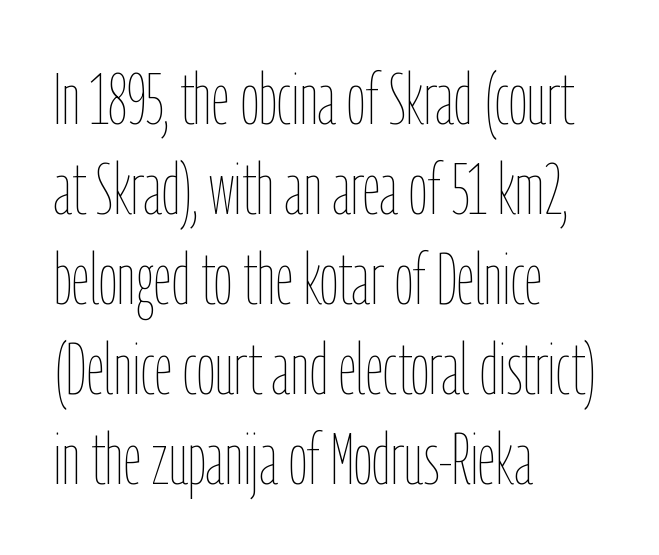
Posture: straight, roman, zero tilt. Heft: none added — not bold. The baseline area is clear. How are the letters spaced? Ordinarily, with no added tracking. Interline gaps are of average width in this sample. The letters advance in unequal steps, a hallmark of proportional type.
